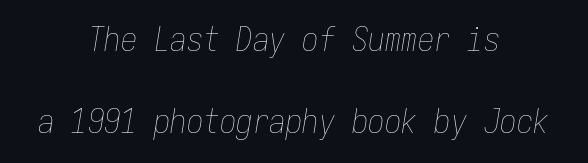
{"italic": "yes", "lean": "right", "slant_degrees": 9, "bold": "no", "weight": "thin", "width": "condensed", "stroke_contrast": "low", "x_height": "medium", "monospaced": "yes", "underline": "no", "align": "center", "line_spacing": "loose", "line_spacing_ratio": 2.49, "letter_spacing": "normal", "letter_spacing_em": 0.0, "glyph_px": 33}
